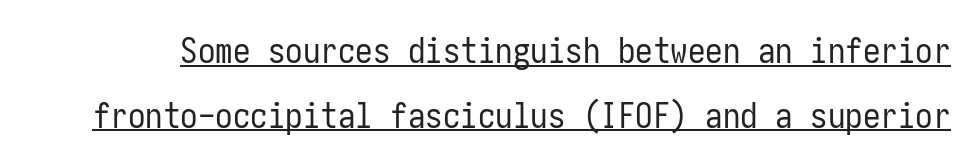
{"serif": "no", "italic": "no", "bold": "no", "weight": "regular", "width": "condensed", "stroke_contrast": "low", "x_height": "medium", "underline": "yes", "line_spacing_ratio": 1.85, "letter_spacing": "normal", "letter_spacing_em": 0.0, "glyph_px": 35}
